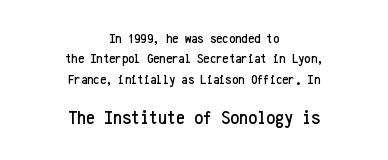
{"italic": "no", "underline": "no", "align": "center", "line_spacing": "normal", "line_spacing_ratio": 1.46, "letter_spacing": "normal", "letter_spacing_em": 0.0, "larger_block": "second", "size_ratio": 1.43, "glyph_px": 20}
